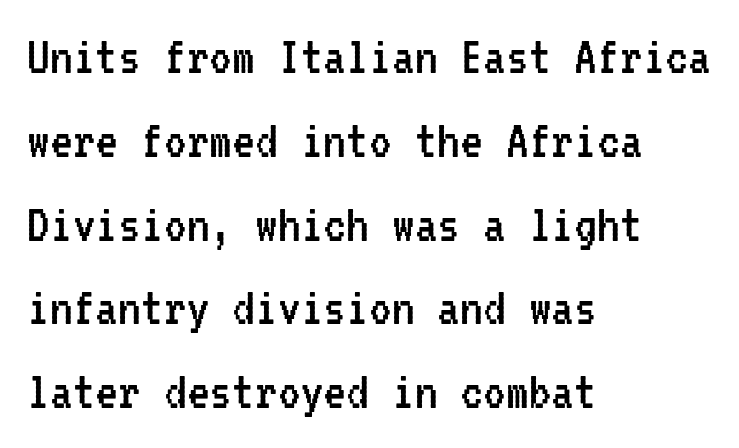
The image shows 57 px regular-weight, condensed sans-serif type, upright, monospaced; set left-aligned, normal line spacing (1.47x), normal letter spacing, not underlined; low stroke contrast and a medium x-height.
